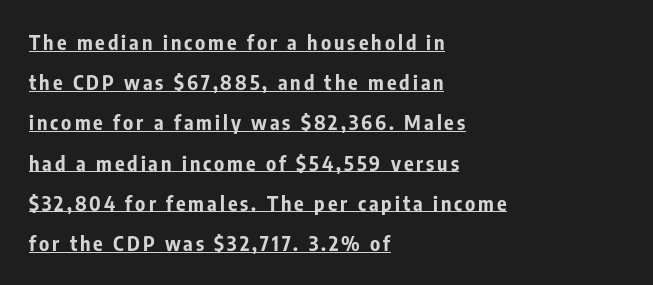
The rendered words wear a rule along their underside. This is roman type, the default non-slanted kind. This rendering uses left alignment, leaving the right contour irregular. Widely set lines give the paragraph a tall, airy silhouette. The sample has been set heavy, in full bold.
